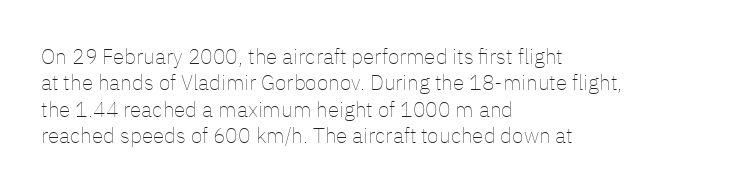
The image shows 21 px text type, upright; set left-aligned, normal line spacing (1.26x), normal letter spacing, not underlined.
